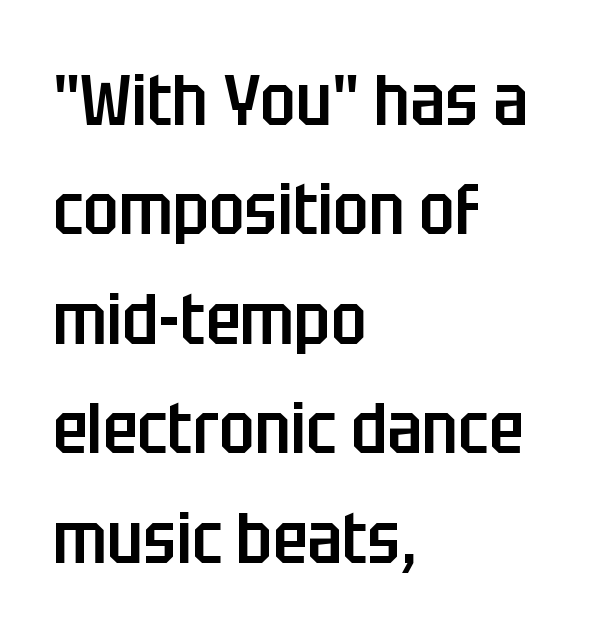
The image shows 72 px semibold, condensed sans-serif type, upright; set left-aligned, normal line spacing (1.52x), normal letter spacing, not underlined; low stroke contrast and a large x-height.
